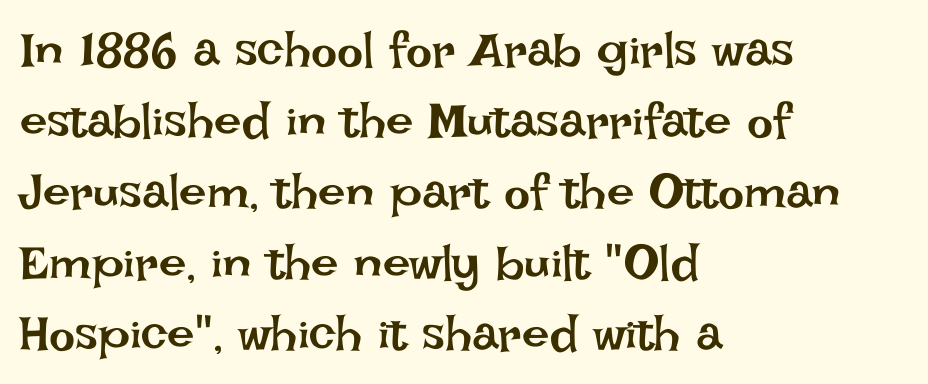
Q: Is the text bold? A: No.
Q: Is the text italic (slanted)? A: No, it is upright.
Q: Is the text underlined? A: No.
Q: How is the paragraph aligned? A: Left-aligned.
Q: Is the spacing between letters normal or unusually wide? A: Normal.
Q: Is the spacing between lines tight, normal or loose? A: Normal.
Q: Width (condensed, normal, or wide)? A: Normal.
Q: Stroke contrast? A: Low.
Q: x-height? A: Large.
Q: Monospaced? A: No.
